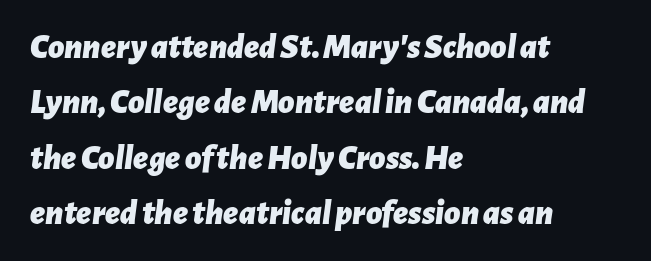
The image shows 35 px bold type, italic (leaning right); set left-aligned, normal line spacing (1.58x), normal letter spacing, not underlined; low stroke contrast and a medium x-height.
